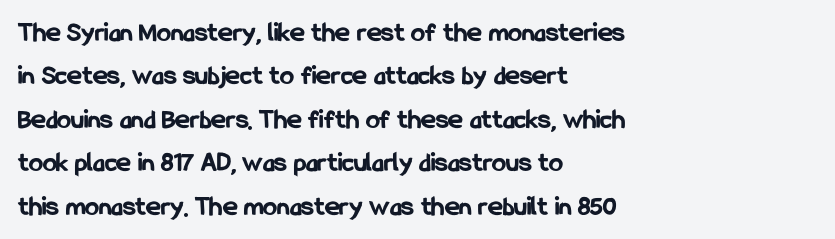
Q: Is the text bold? A: Yes.
Q: Is the text italic (slanted)? A: No, it is upright.
Q: Is the typeface a serif or a sans-serif typeface? A: Sans-serif.
Q: Is the text underlined? A: No.
Q: How is the paragraph aligned? A: Left-aligned.
Q: Is the spacing between letters normal or unusually wide? A: Normal.
Q: Is the spacing between lines tight, normal or loose? A: Normal.
Q: Width (condensed, normal, or wide)? A: Condensed.
Q: Stroke contrast? A: Low.
Q: x-height? A: Medium.
Q: Monospaced? A: No.
